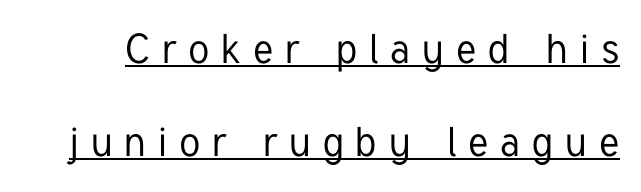
The image shows 41 px condensed sans-serif type, upright; set loose line spacing (2.27x), unusually wide letter spacing (+0.3 em), underlined; low stroke contrast and a medium x-height.
